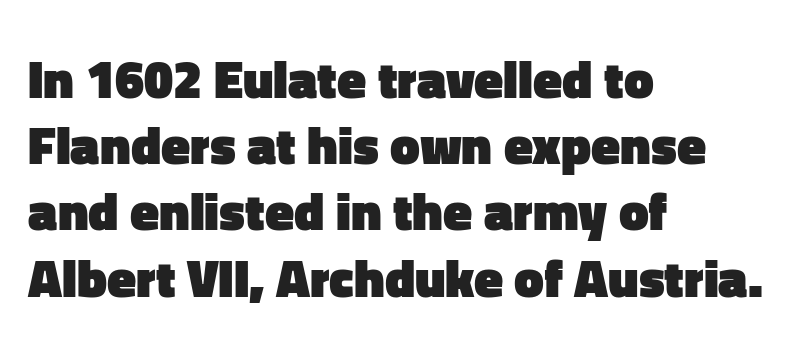
Quick note: interline space is typical. Does extra space separate the letters? No, they use regular spacing. No italicization has been applied; the sample stays upright. Compared with an ordinary text face, these strokes are far heavier — a full bold.
